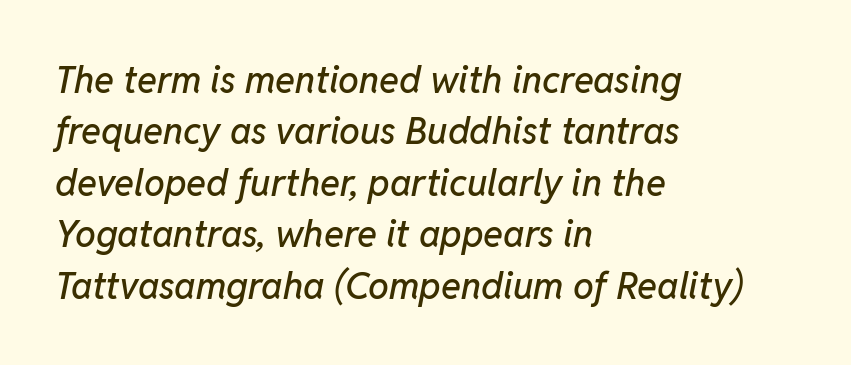
{"italic": "yes", "lean": "right", "slant_degrees": 11, "width": "normal", "stroke_contrast": "low", "x_height": "medium", "monospaced": "no", "underline": "no", "align": "left", "line_spacing": "normal", "line_spacing_ratio": 1.39, "letter_spacing": "normal", "letter_spacing_em": 0.0, "glyph_px": 37}
